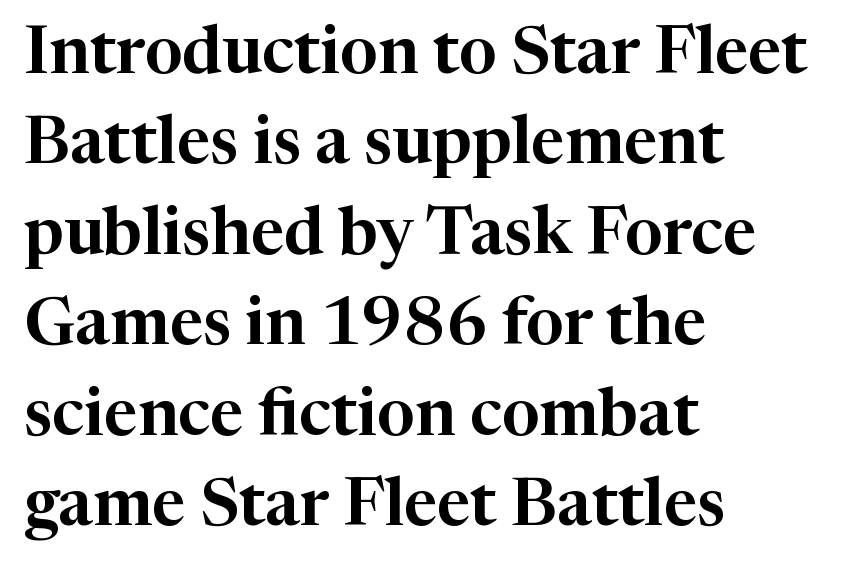
{"serif": "yes", "italic": "no", "width": "normal", "stroke_contrast": "high", "x_height": "medium", "monospaced": "no", "underline": "no", "align": "left", "line_spacing": "normal", "line_spacing_ratio": 1.37, "letter_spacing": "normal", "letter_spacing_em": 0.0, "glyph_px": 66}
